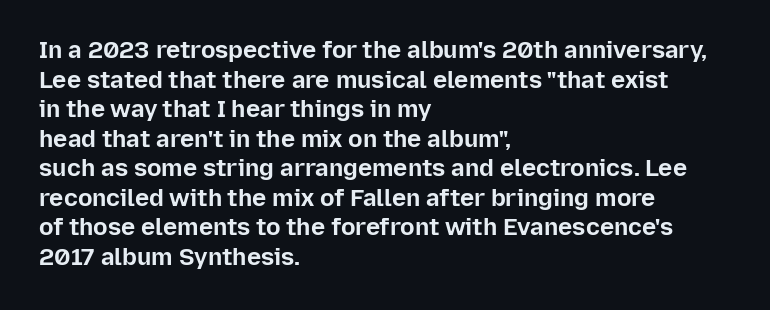
{"italic": "no", "bold": "yes", "underline": "no", "align": "left", "line_spacing_ratio": 1.23, "letter_spacing": "normal", "letter_spacing_em": 0.0, "glyph_px": 24}
